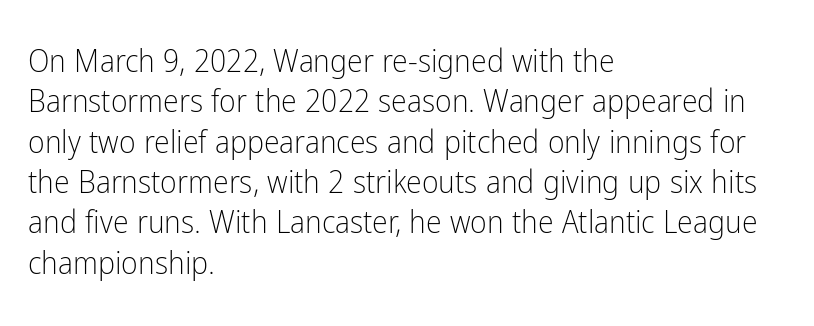
Alignment: flush left. Check the space under the baseline: it is left empty. Evenly set lines give the paragraph a standard silhouette. Look at the tracking — it's just the regular setting, nothing added.
